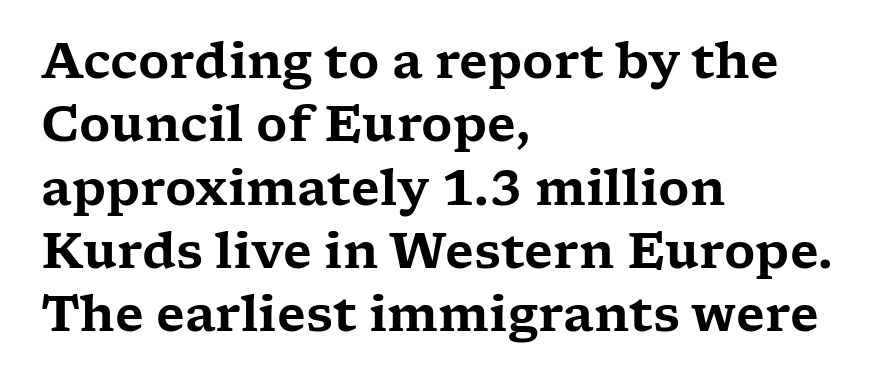
The image shows 48 px wide serif type, upright; set left-aligned, normal line spacing (1.32x), normal letter spacing, not underlined; low stroke contrast and a medium x-height.
